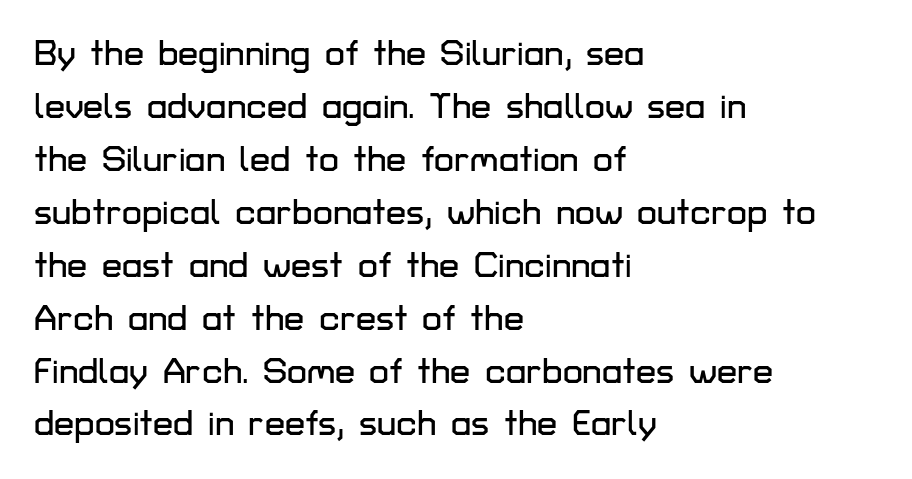
The image shows 36 px sans-serif type, upright; set left-aligned, normal line spacing (1.47x), normal letter spacing, not underlined; low stroke contrast and a medium x-height.
